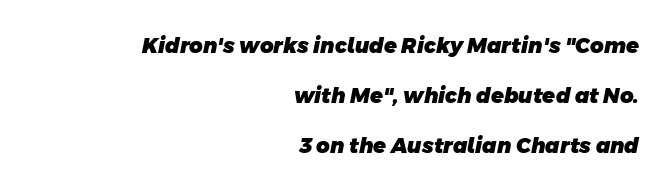
The image shows 21 px bold type; set right-aligned, loose line spacing (2.39x), normal letter spacing, not underlined.
